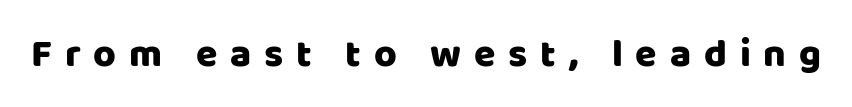
When letters stand straight like this, we call the style roman or upright. Does extra space separate the letters? Yes, quite a lot of it. Proportional: the letters do not fall into vertical columns. Observe the absence of serifs on each vertical stroke in this sample. Bare-footed words on every line.
